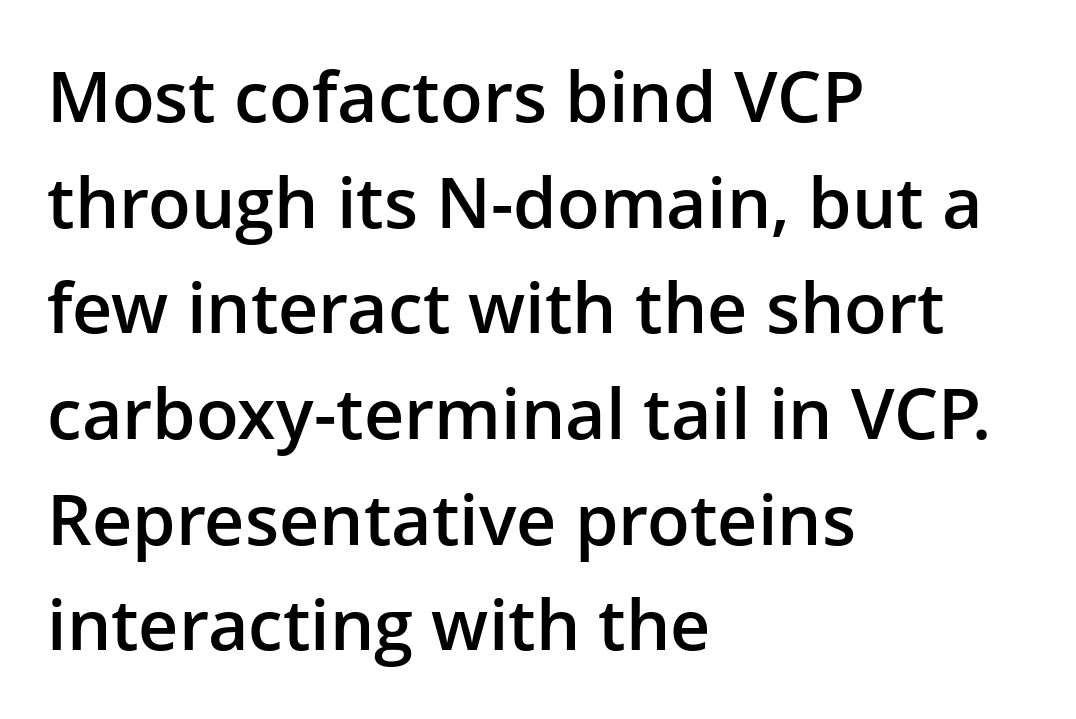
{"serif": "no", "italic": "no", "bold": "semi", "weight": "semibold", "width": "normal", "stroke_contrast": "low", "x_height": "medium", "monospaced": "no", "underline": "no", "align": "left", "line_spacing": "normal", "line_spacing_ratio": 1.51, "letter_spacing": "normal", "letter_spacing_em": 0.0, "glyph_px": 70}
